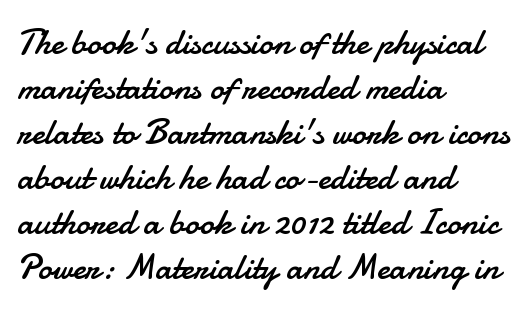
{"serif": "no", "bold": "no", "weight": "regular", "width": "normal", "stroke_contrast": "low", "x_height": "small", "monospaced": "no", "underline": "no", "align": "left", "line_spacing": "normal", "line_spacing_ratio": 1.25, "letter_spacing": "normal", "letter_spacing_em": 0.0, "glyph_px": 36}
